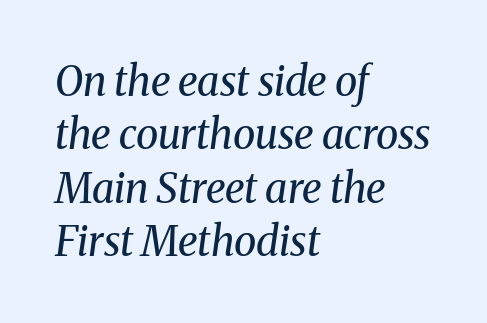
The passage shown is not underscored anywhere. The compositor pushed each line to the left boundary. Baseline-to-baseline distance is the conventional proportion of letter height. Style check: oblique. Serif or sans? Serif — the stroke terminals have little feet. The letterforms sit shoulder to shoulder at normal distance.
